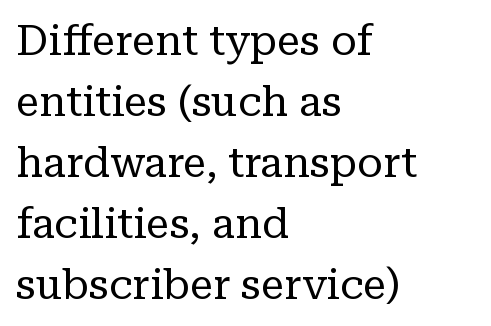
The image shows 42 px regular-weight serif type, upright; set left-aligned, normal line spacing (1.45x), normal letter spacing, not underlined; low stroke contrast and a medium x-height.
